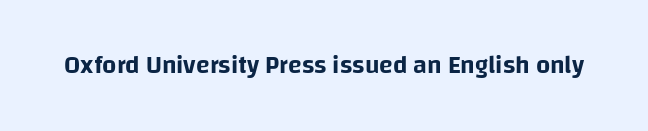
Q: Is the text italic (slanted)? A: No, it is upright.
Q: Is the text underlined? A: No.
Q: Is the spacing between letters normal or unusually wide? A: Normal.
